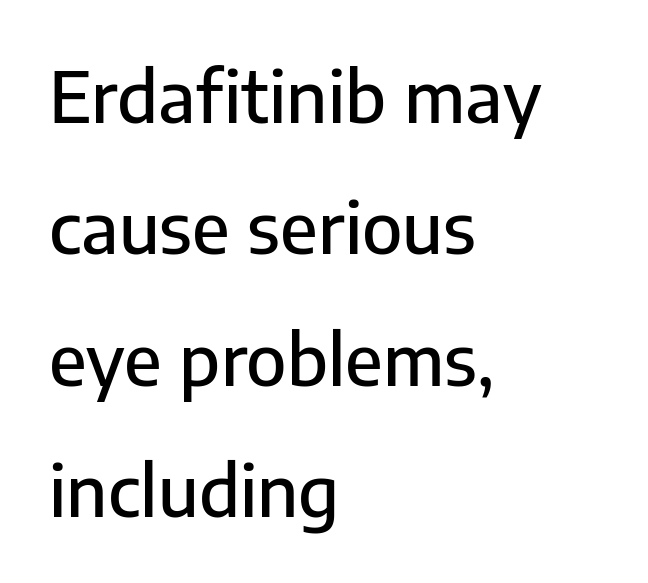
A roman cut, with each character standing at attention. Default kerning and tracking; the words read as compact shapes. Left-aligned paragraph, ragged on the right. Type without underlining. Here the designer chose a conventional face with non-uniform glyph widths.
